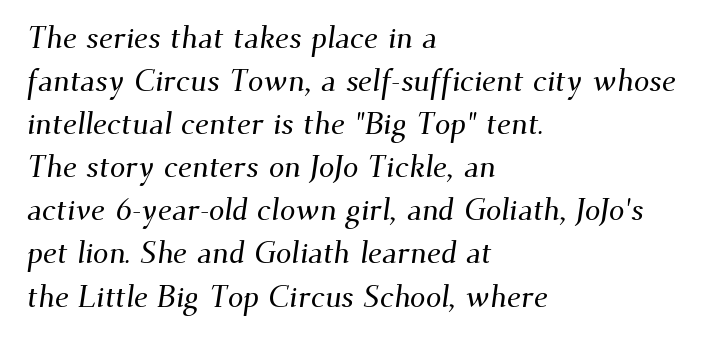
The image shows 31 px serif type; set left-aligned, normal line spacing (1.39x), normal letter spacing, not underlined; medium stroke contrast and a small x-height.
